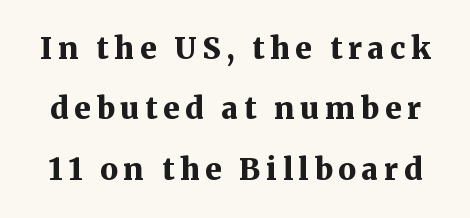
Designer's note — italics off, roman on. Words float on clear page, feet unadorned. Quick note: interline space is abundant. Serifs: yes, visible at the terminals of the letterforms. Varying glyph widths throughout — classic text-font behaviour. Is the type bold? Yes — the strokes are clearly thick and heavy.
